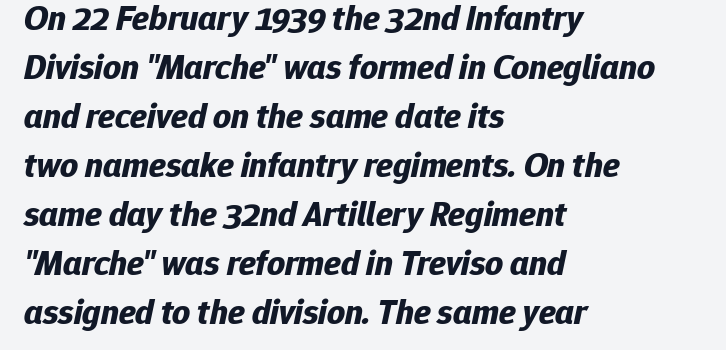
{"italic": "yes", "lean": "right", "slant_degrees": 12, "bold": "yes", "weight": "bold", "width": "normal", "stroke_contrast": "low", "x_height": "medium", "monospaced": "no", "underline": "no", "align": "left", "line_spacing": "normal", "line_spacing_ratio": 1.4, "letter_spacing": "normal", "letter_spacing_em": 0.0, "glyph_px": 35}
